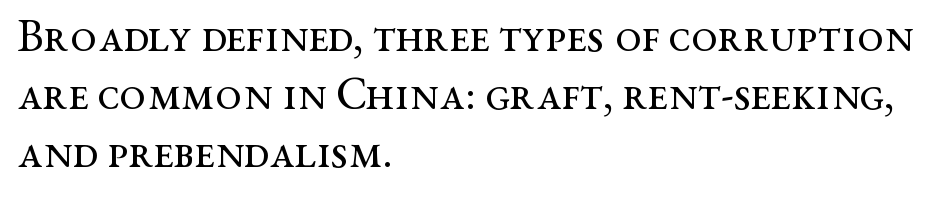
{"serif": "yes", "italic": "no", "bold": "no", "weight": "regular", "width": "wide", "stroke_contrast": "medium", "x_height": "medium", "monospaced": "no", "underline": "no", "align": "left", "line_spacing_ratio": 1.23, "letter_spacing": "normal", "letter_spacing_em": 0.0, "glyph_px": 47}
